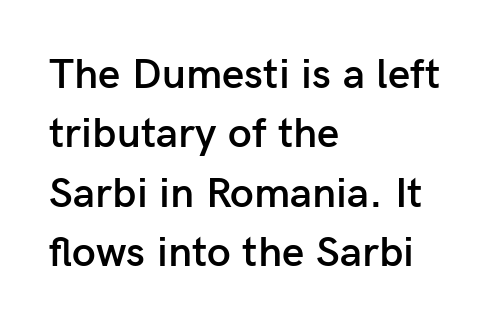
The glyphs have the mass of a demibold cut, below bold. These lines were composed using upright roman letters. Is this a fixed-width face? No — the glyphs have proportional, varying widths. Classification — sans serif. Spacing between characters is what you'd get straight out of the box.
